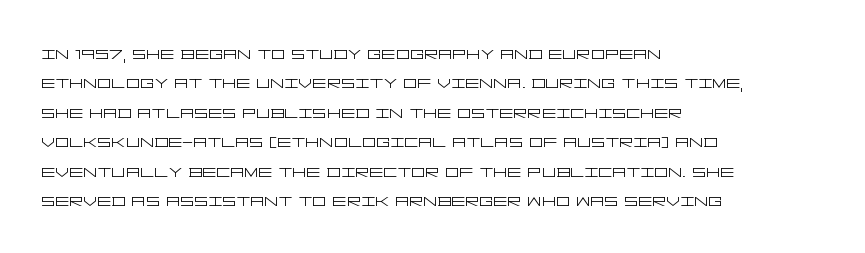
Bare-footed words on every line. Every stem runs plumb, perpendicular to the baseline. The typesetting does not lean heavy: it is not bold. Tracking value appears to be zero — textbook default spacing. The vertical gap from one line to the next is medium.
